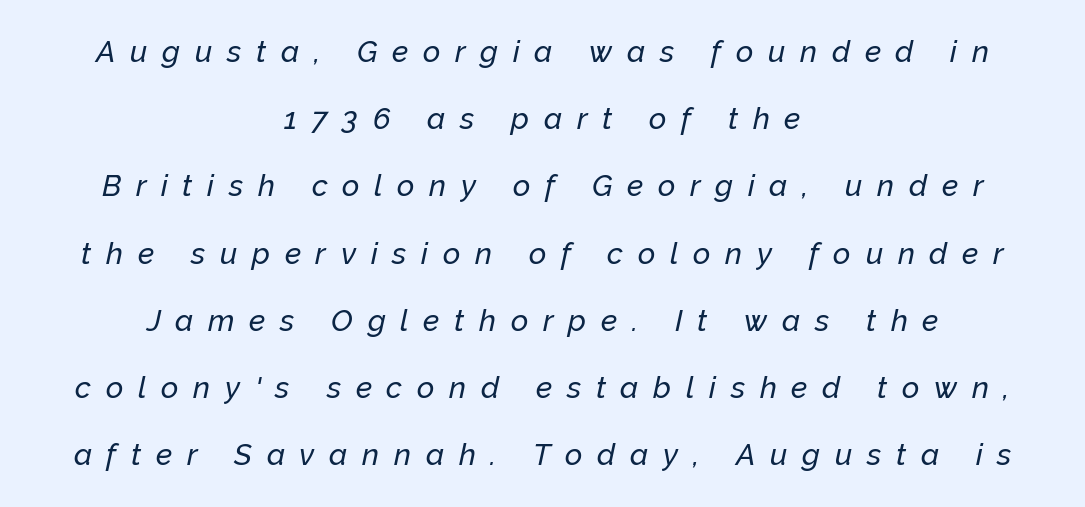
Q: Is the text italic (slanted)? A: Yes, it leans right by about 12 degrees.
Q: Is the text underlined? A: No.
Q: How is the paragraph aligned? A: Centered.
Q: Is the spacing between letters normal or unusually wide? A: Unusually wide.
Q: Is the spacing between lines tight, normal or loose? A: Loose.
Q: Width (condensed, normal, or wide)? A: Normal.
Q: Stroke contrast? A: Low.
Q: x-height? A: Medium.
Q: Monospaced? A: No.
